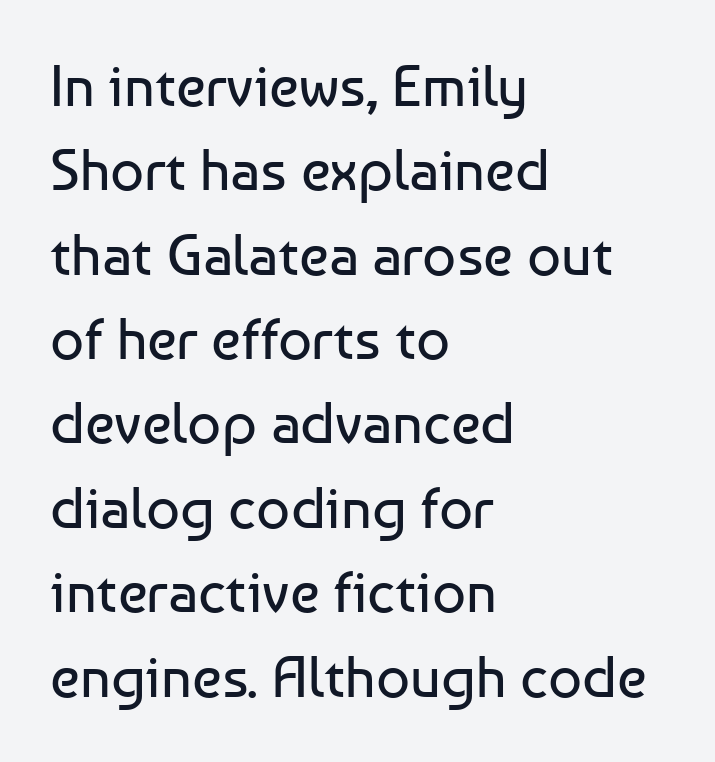
Q: Is the text bold? A: No.
Q: Is the text italic (slanted)? A: No, it is upright.
Q: Is the typeface a serif or a sans-serif typeface? A: Sans-serif.
Q: Is the text underlined? A: No.
Q: How is the paragraph aligned? A: Left-aligned.
Q: Is the spacing between letters normal or unusually wide? A: Normal.
Q: Is the spacing between lines tight, normal or loose? A: Normal.
Q: Width (condensed, normal, or wide)? A: Normal.
Q: Stroke contrast? A: Low.
Q: x-height? A: Medium.
Q: Monospaced? A: No.
